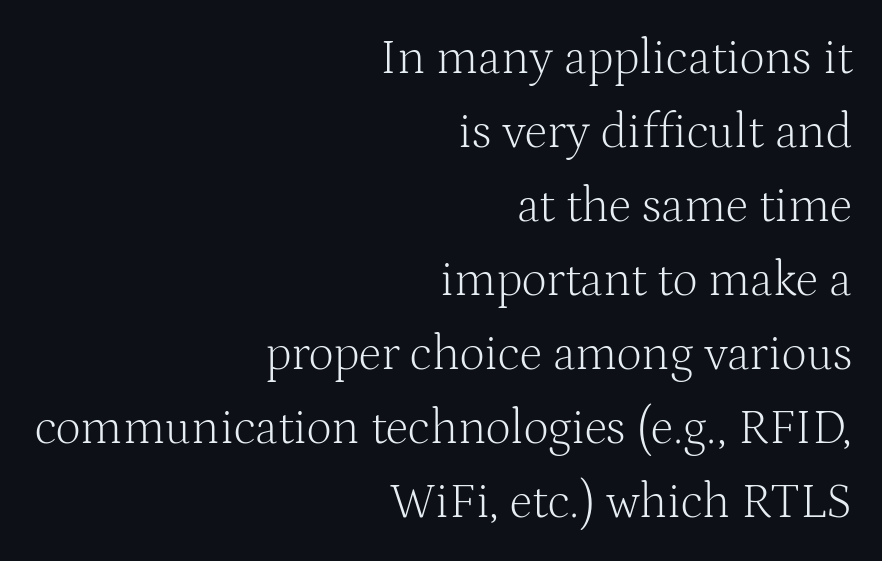
The image shows 49 px light serif type, upright; set right-aligned, normal line spacing (1.51x), normal letter spacing, not underlined; medium stroke contrast and a medium x-height.
